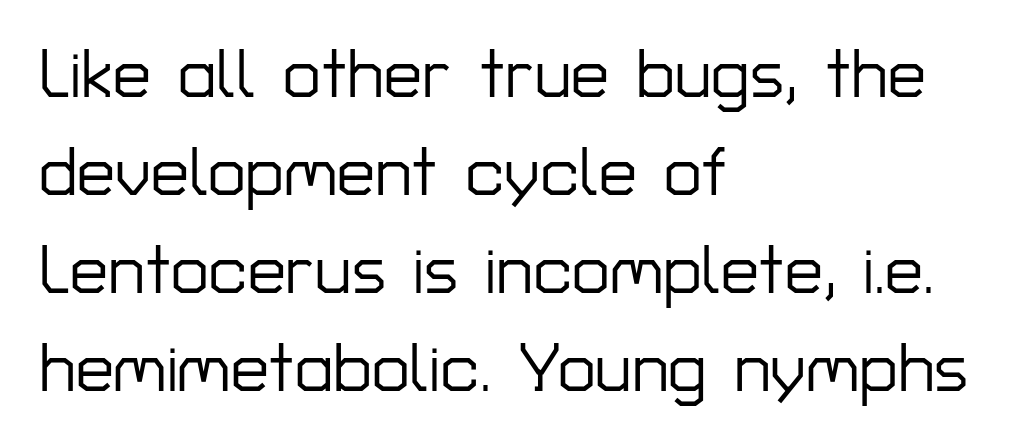
Q: Is the text italic (slanted)? A: No, it is upright.
Q: Is the typeface a serif or a sans-serif typeface? A: Sans-serif.
Q: Is the text underlined? A: No.
Q: How is the paragraph aligned? A: Left-aligned.
Q: Is the spacing between letters normal or unusually wide? A: Normal.
Q: Is the spacing between lines tight, normal or loose? A: Normal.
Q: Width (condensed, normal, or wide)? A: Normal.
Q: Stroke contrast? A: Low.
Q: x-height? A: Medium.
Q: Monospaced? A: No.
